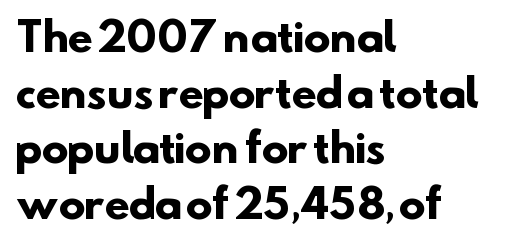
The image shows 40 px heavy sans-serif type; set left-aligned, normal line spacing (1.39x), normal letter spacing, not underlined; low stroke contrast and a small x-height.
